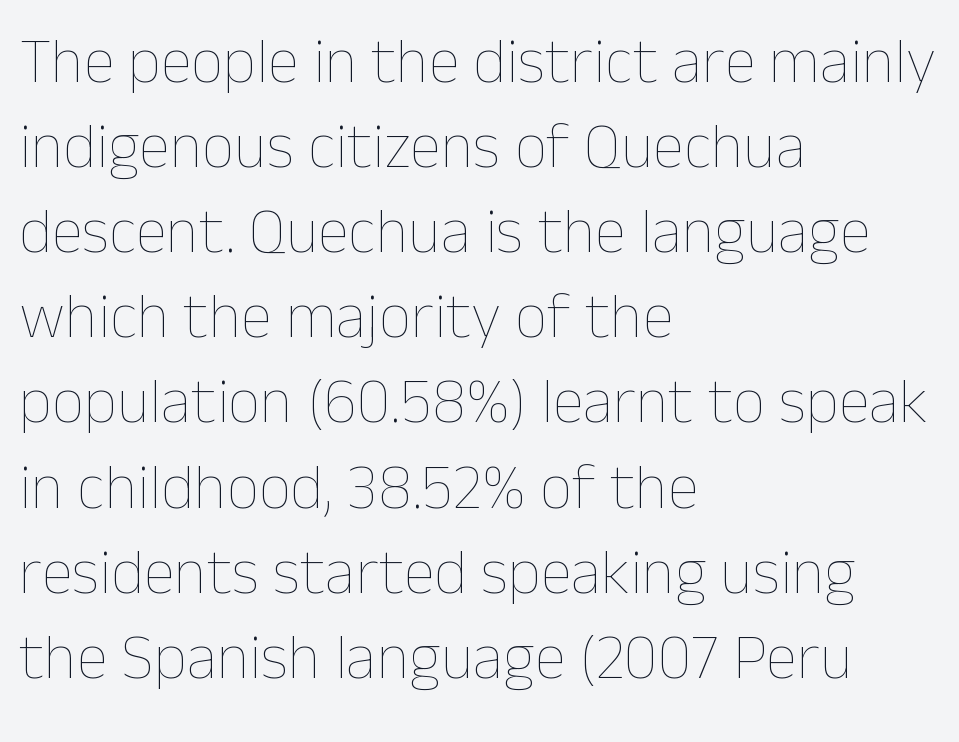
{"italic": "no", "bold": "no", "weight": "thin", "width": "normal", "stroke_contrast": "low", "x_height": "medium", "monospaced": "no", "underline": "no", "align": "left", "line_spacing": "normal", "line_spacing_ratio": 1.33, "letter_spacing": "normal", "letter_spacing_em": 0.0, "glyph_px": 64}
